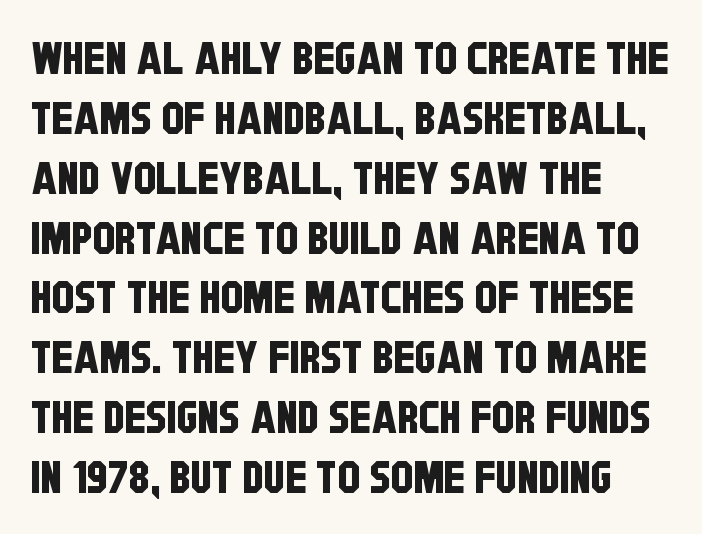
{"serif": "no", "width": "condensed", "stroke_contrast": "low", "x_height": "large", "monospaced": "no", "underline": "no", "align": "left", "line_spacing": "normal", "line_spacing_ratio": 1.33, "letter_spacing": "normal", "letter_spacing_em": 0.0, "glyph_px": 45}
